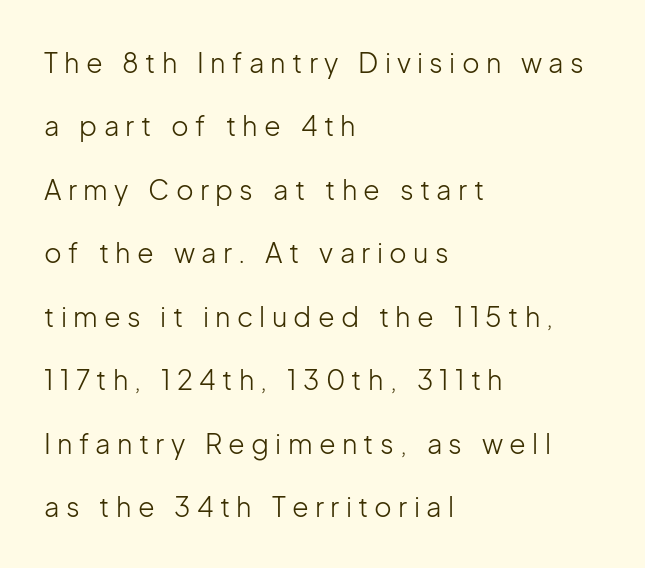
The space beneath each line is pristine and unruled. The passage is arranged the way most books set body copy — flush left. The typography opts for an upright posture over an oblique one. The typeface has the unassuming heft of standard copy or less. Loosely led — the rows are spread out. Someone cranked the tracking dial way up on this one.
